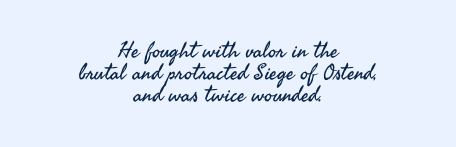
Q: Is the text bold? A: No.
Q: Is the text italic (slanted)? A: Yes.
Q: Is the text underlined? A: No.
Q: How is the paragraph aligned? A: Centered.
Q: Is the spacing between letters normal or unusually wide? A: Normal.
Q: Is the spacing between lines tight, normal or loose? A: Tight.
